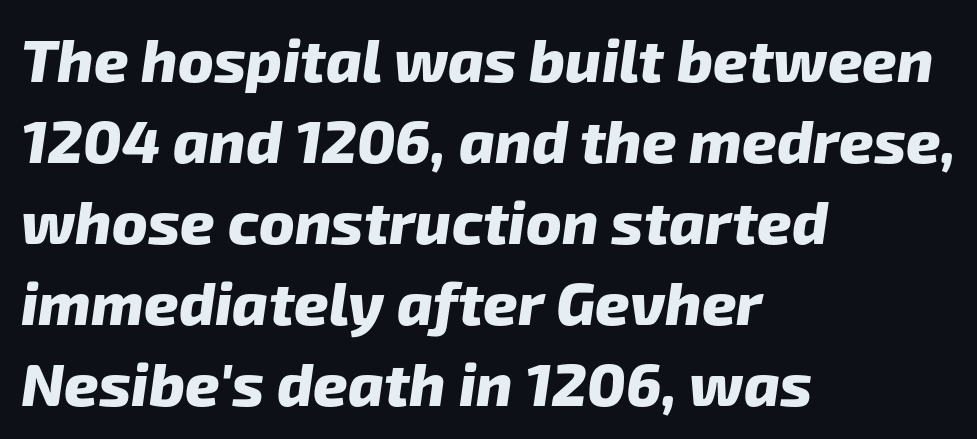
Nothing unusual about the tracking: characters are spaced as the font intends. The characters display no serif detailing; their extremities are plain. Clear beneath every line of the passage. The rendering uses natural spacing where letterforms have individual widths.
